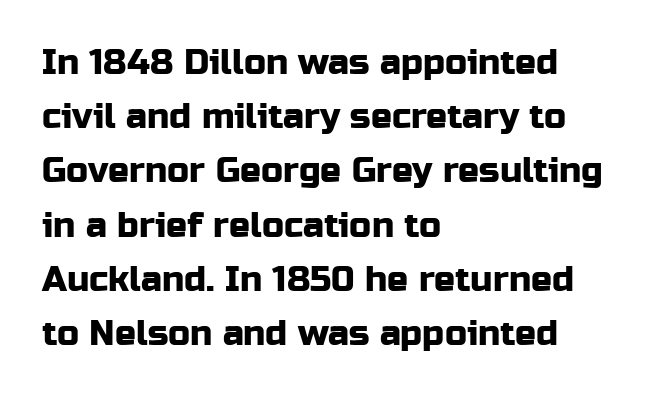
The image shows 35 px sans-serif type, upright; set left-aligned, normal line spacing (1.55x), normal letter spacing, not underlined; low stroke contrast and a medium x-height.
